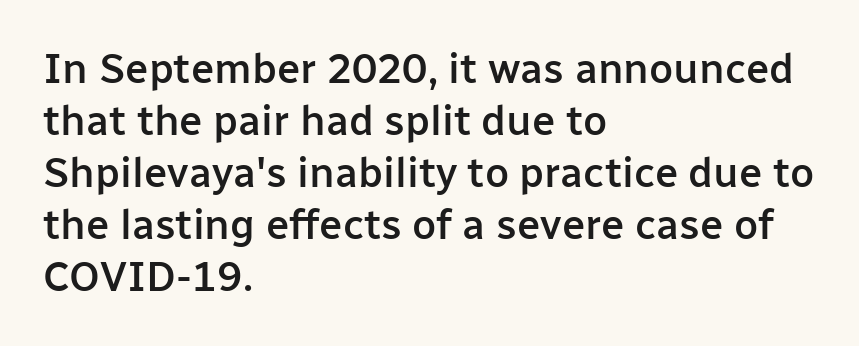
The image shows 42 px semibold sans-serif type, upright; set left-aligned, line spacing 1.24x, normal letter spacing, not underlined; low stroke contrast and a medium x-height.
